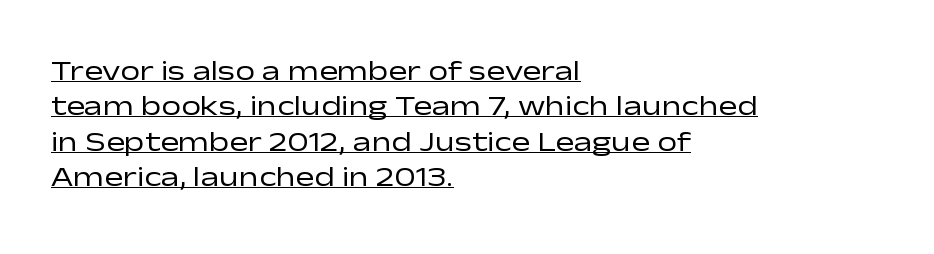
{"serif": "no", "italic": "no", "bold": "no", "weight": "regular", "width": "wide", "stroke_contrast": "low", "x_height": "medium", "monospaced": "no", "underline": "yes", "align": "left", "line_spacing": "normal", "line_spacing_ratio": 1.26, "letter_spacing": "normal", "letter_spacing_em": 0.0, "glyph_px": 28}
